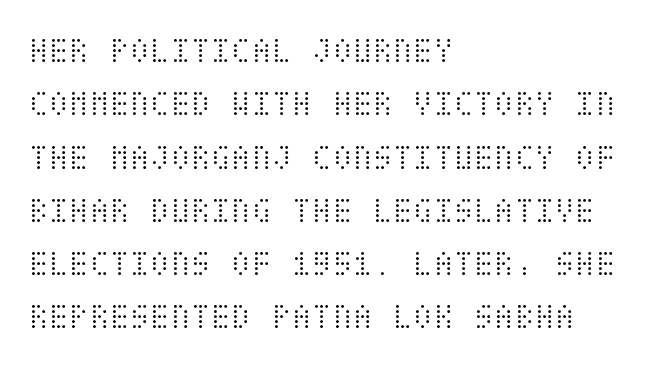
{"italic": "no", "bold": "no", "weight": "light", "width": "condensed", "stroke_contrast": "medium", "x_height": "large", "underline": "no", "align": "left", "line_spacing": "normal", "line_spacing_ratio": 1.44, "letter_spacing": "normal", "letter_spacing_em": 0.0, "glyph_px": 37}
